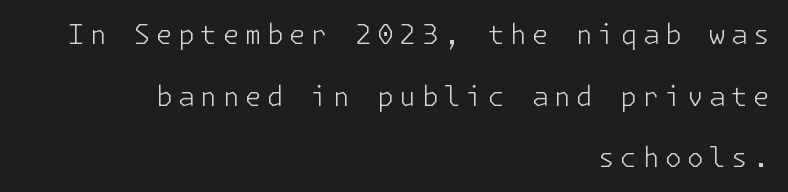
{"italic": "no", "bold": "no", "underline": "no", "align": "right", "line_spacing": "loose", "line_spacing_ratio": 2.28, "letter_spacing": "wide", "letter_spacing_em": 0.2, "glyph_px": 27}
